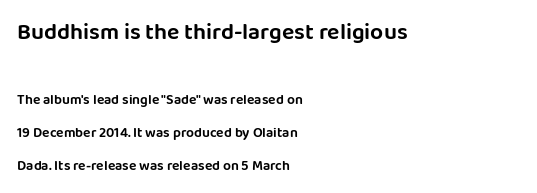
{"italic": "no", "underline": "no", "align": "left", "line_spacing": "loose", "line_spacing_ratio": 2.37, "letter_spacing": "normal", "letter_spacing_em": 0.0, "larger_block": "first", "size_ratio": 1.64, "glyph_px": 23}
